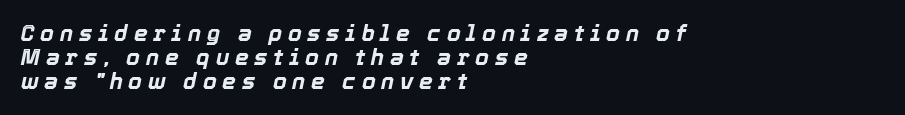
Reading down the block, your eye returns to a fixed left position each line. Is the type bold? Yes — the strokes are clearly thick and heavy. The glyphs look as if they've been sheared to an angle. Letters rest on an invisible, unmarked baseline. These lines have a slow, spaced-out rhythm from letter to letter. Honestly, the rows look squashed on top of each other.
